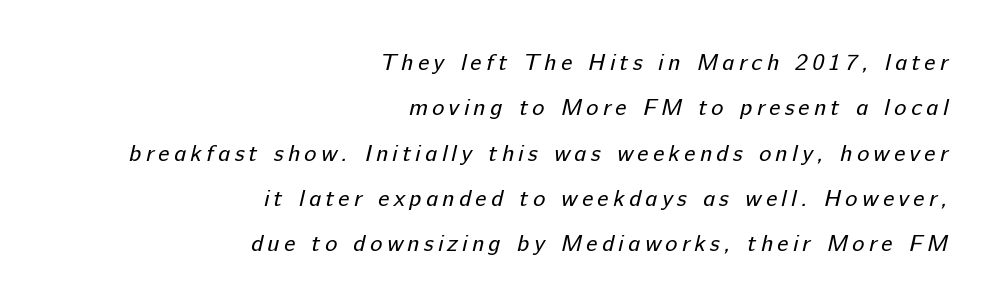
Layout note: lines flush right. This is not heavy type; no bold has been used. Has an underline been added? It has not. A great deal of white space separates one row of letters from the next.
